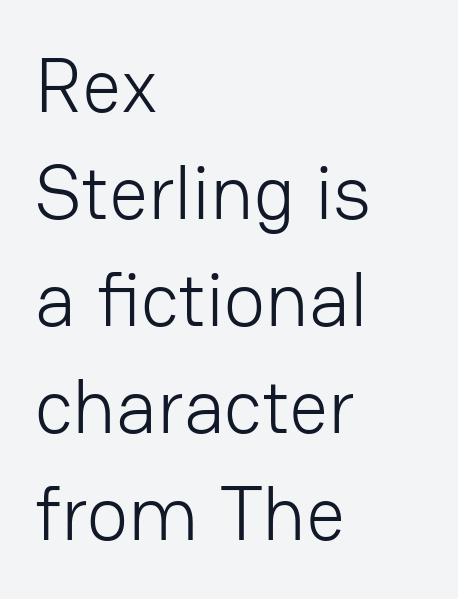
Lines of text with bare space underneath. Reading down the block, your eye returns to a fixed left position each line. Each letter keeps its own natural width here, so spacing adapts to shape. Stems and bowls with no extra thickness — not bold. Compared with typical paragraphs, the rows here are spaced about the same. The letters stand straight up with perfectly vertical stems.
